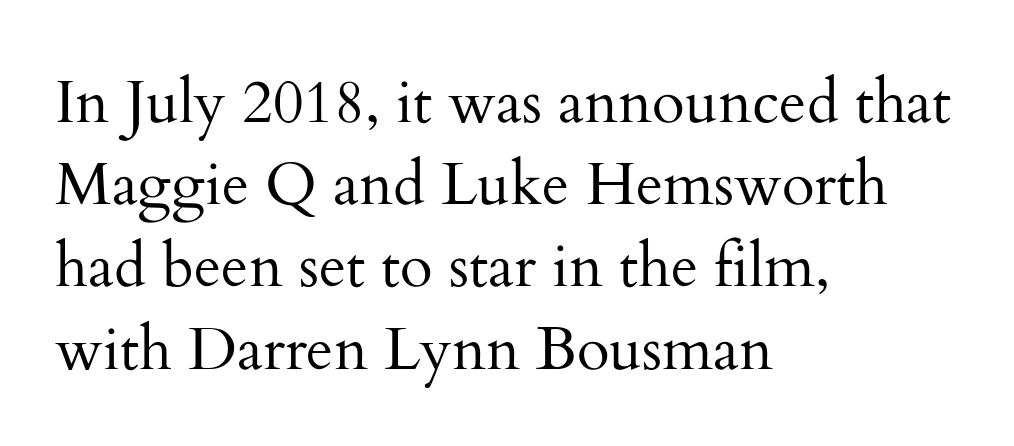
The image shows 60 px regular-weight serif type, upright; set left-aligned, normal line spacing (1.37x), normal letter spacing, not underlined; medium stroke contrast and a small x-height.
